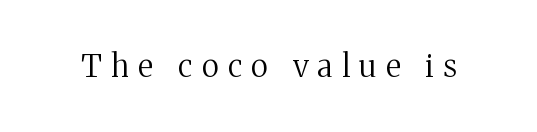
Q: Is the text bold? A: No.
Q: Is the text italic (slanted)? A: No, it is upright.
Q: Is the typeface a serif or a sans-serif typeface? A: Serif.
Q: Is the text underlined? A: No.
Q: Is the spacing between letters normal or unusually wide? A: Unusually wide.
Q: Width (condensed, normal, or wide)? A: Normal.
Q: Stroke contrast? A: Medium.
Q: x-height? A: Medium.
Q: Monospaced? A: No.
